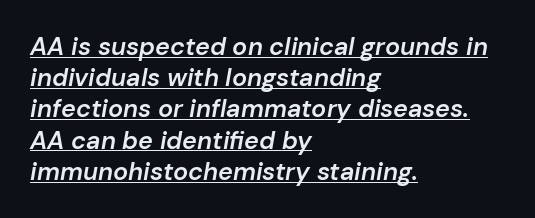
The image shows 25 px text type, italic (leaning right); set left-aligned, normal line spacing (1.25x), normal letter spacing, underlined.
